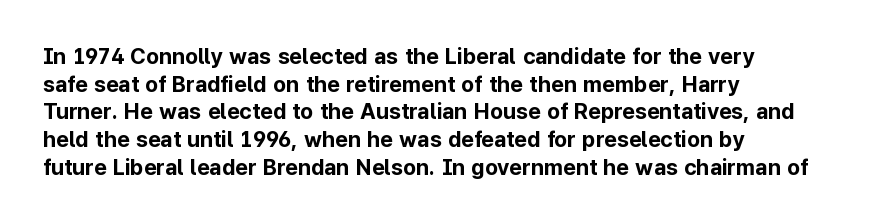
The image shows 22 px bold type, upright; set left-aligned, normal line spacing (1.26x), normal letter spacing, not underlined.
